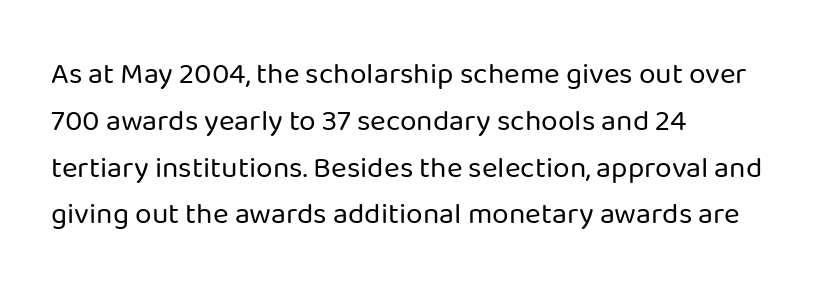
The image shows 30 px regular-weight sans-serif type, upright; set left-aligned, normal line spacing (1.56x), normal letter spacing, not underlined; low stroke contrast and a medium x-height.
